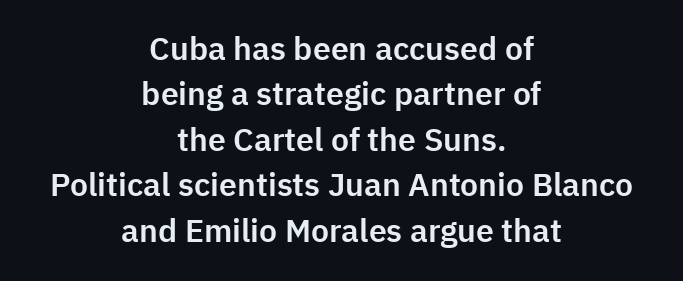
The lines sit at an ordinary, default distance from one another. The designer went with a sans here, leaving each stem footless. Decoration check: the copy has no underline. Nope, not italic — everything's standing straight.
